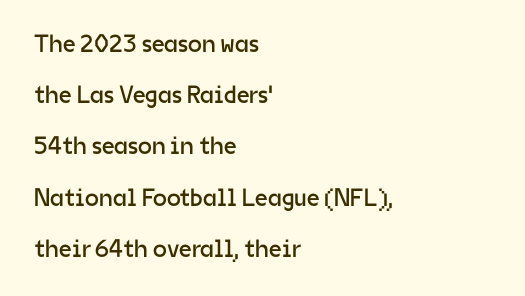
The image shows 25 px text type, upright; set left-aligned, loose line spacing (2.05x), normal letter spacing, not underlined.
